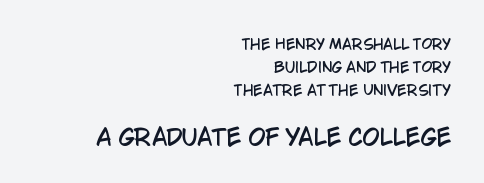
{"italic": "no", "underline": "no", "align": "right", "line_spacing": "normal", "line_spacing_ratio": 1.65, "letter_spacing": "normal", "letter_spacing_em": 0.0, "larger_block": "second", "size_ratio": 1.57, "glyph_px": 22}
